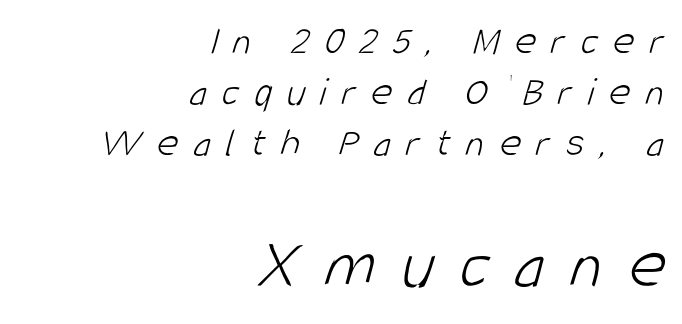
{"serif": "no", "bold": "no", "weight": "light", "width": "condensed", "stroke_contrast": "low", "x_height": "large", "monospaced": "no", "underline": "no", "align": "right", "line_spacing_ratio": 1.24, "letter_spacing": "wide", "letter_spacing_em": 0.37, "larger_block": "second", "size_ratio": 1.73, "glyph_px": 71}
